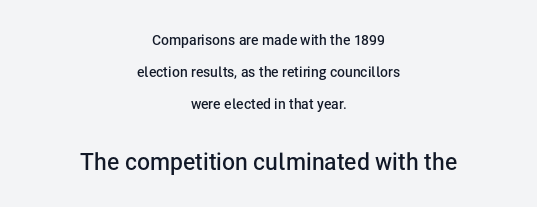
Q: Is the text bold? A: Semi-bold.
Q: Is the text italic (slanted)? A: No, it is upright.
Q: Is the text underlined? A: No.
Q: How is the paragraph aligned? A: Centered.
Q: Is the spacing between letters normal or unusually wide? A: Normal.
Q: Is the spacing between lines tight, normal or loose? A: Loose.
Q: Which block of text is set in a larger size, the first (top) or the second (bottom)? A: The second (bottom) one.
